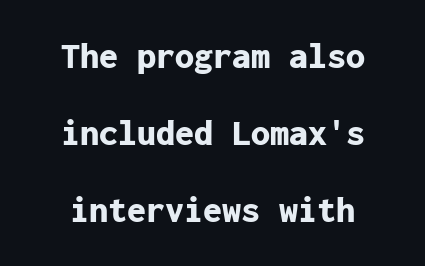
{"serif": "no", "italic": "no", "bold": "yes", "weight": "bold", "width": "normal", "stroke_contrast": "low", "x_height": "medium", "monospaced": "yes", "underline": "no", "line_spacing": "loose", "line_spacing_ratio": 2.03, "letter_spacing": "normal", "letter_spacing_em": 0.0, "glyph_px": 38}
